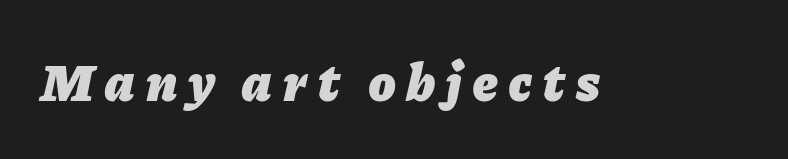
The image shows 54 px heavy type, italic (leaning right); set unusually wide letter spacing (+0.21 em), not underlined; low stroke contrast and a medium x-height.
